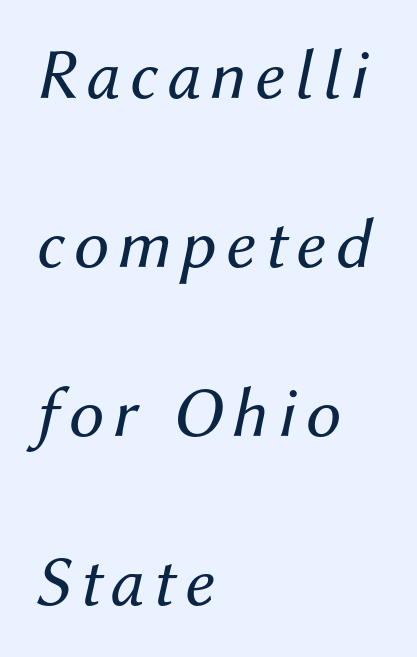
These lines were composed using italics. Nobody drew a line under any word here. A typesetter would call this leading open, well beyond the default. In CSS terms this would be text-align: left. Note the varied advance widths — an 'i' is clearly narrower than an 'm'.
